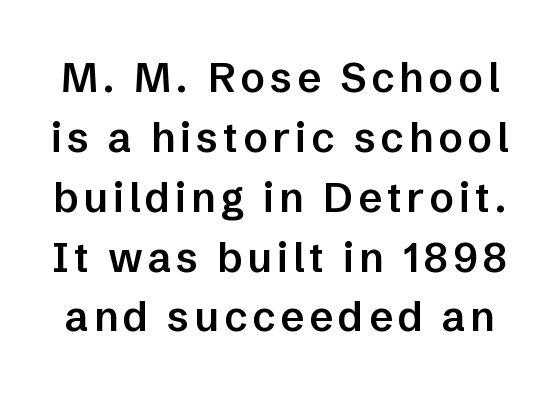
Q: Is the text bold? A: Semi-bold.
Q: Is the text italic (slanted)? A: No, it is upright.
Q: Is the typeface a serif or a sans-serif typeface? A: Sans-serif.
Q: Is the text underlined? A: No.
Q: Is the spacing between lines tight, normal or loose? A: Normal.
Q: Width (condensed, normal, or wide)? A: Normal.
Q: Stroke contrast? A: Low.
Q: x-height? A: Medium.
Q: Monospaced? A: No.
